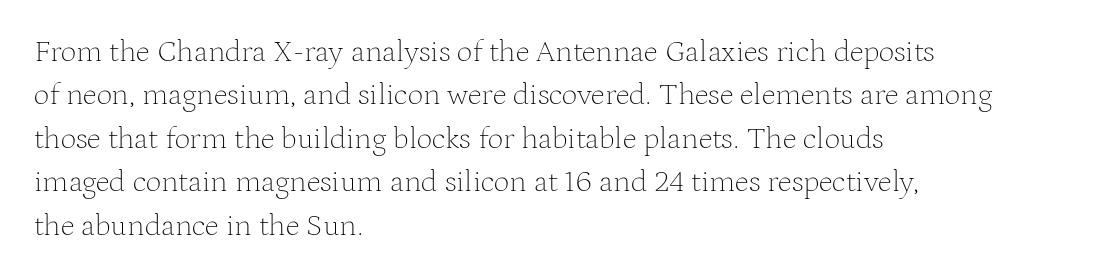
Q: Is the text bold? A: No.
Q: Is the text italic (slanted)? A: No, it is upright.
Q: Is the typeface a serif or a sans-serif typeface? A: Serif.
Q: Is the text underlined? A: No.
Q: How is the paragraph aligned? A: Left-aligned.
Q: Is the spacing between letters normal or unusually wide? A: Normal.
Q: Is the spacing between lines tight, normal or loose? A: Normal.
Q: Width (condensed, normal, or wide)? A: Normal.
Q: Stroke contrast? A: Medium.
Q: x-height? A: Medium.
Q: Monospaced? A: No.
